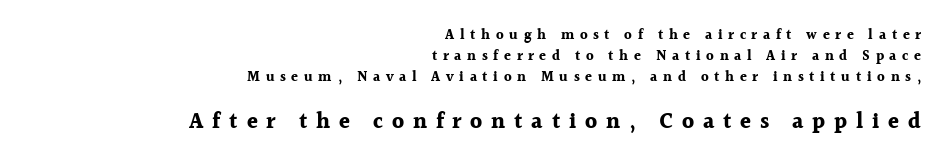
The image shows 22 px bold type, upright; set right-aligned, normal line spacing (1.51x), unusually wide letter spacing (+0.4 em), not underlined; the second (bottom) block is 1.57x larger.
